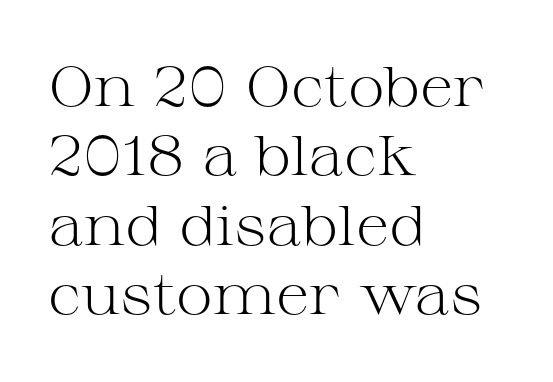
The image shows 56 px light, wide serif type, upright; set left-aligned, line spacing 1.24x, normal letter spacing, not underlined; medium stroke contrast and a medium x-height.
